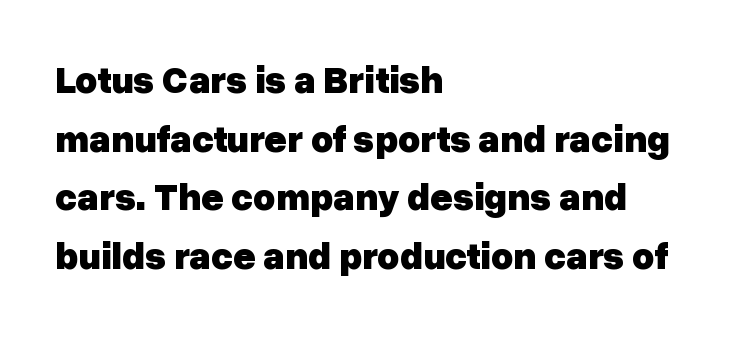
The image shows 38 px heavy sans-serif type, upright; set left-aligned, normal line spacing (1.54x), normal letter spacing, not underlined; low stroke contrast and a medium x-height.
